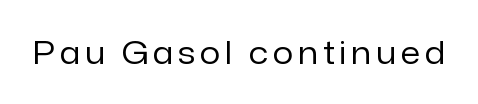
{"serif": "no", "italic": "no", "bold": "no", "weight": "regular", "width": "normal", "stroke_contrast": "low", "x_height": "medium", "monospaced": "no", "underline": "no", "glyph_px": 32}
